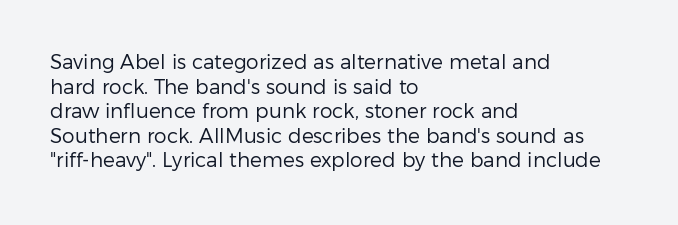
{"italic": "no", "bold": "no", "underline": "no", "align": "left", "line_spacing_ratio": 1.23, "letter_spacing": "normal", "letter_spacing_em": 0.0, "glyph_px": 20}
